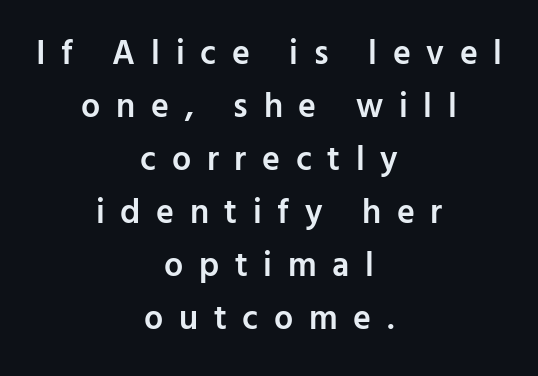
The image shows 34 px semibold sans-serif type, upright; set centered, normal line spacing (1.56x), unusually wide letter spacing (+0.46 em), not underlined; low stroke contrast and a medium x-height.
